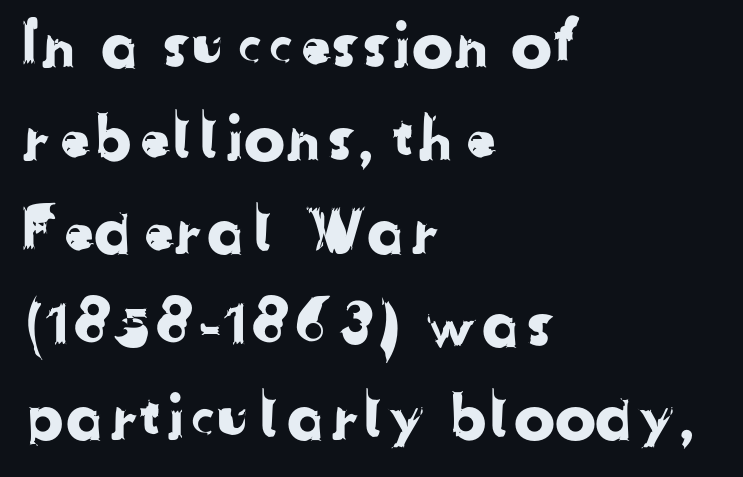
The image shows 62 px sans-serif type; set left-aligned, normal line spacing (1.5x), normal letter spacing, not underlined; low stroke contrast and a medium x-height.
